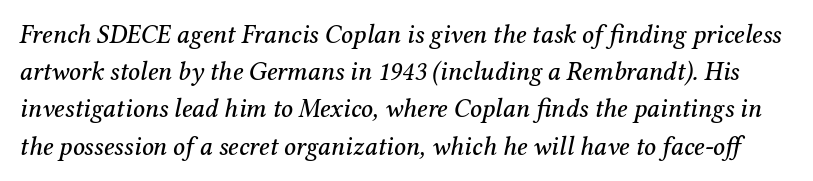
The image shows 26 px text type, italic (leaning right); set normal line spacing (1.43x), normal letter spacing, not underlined.
